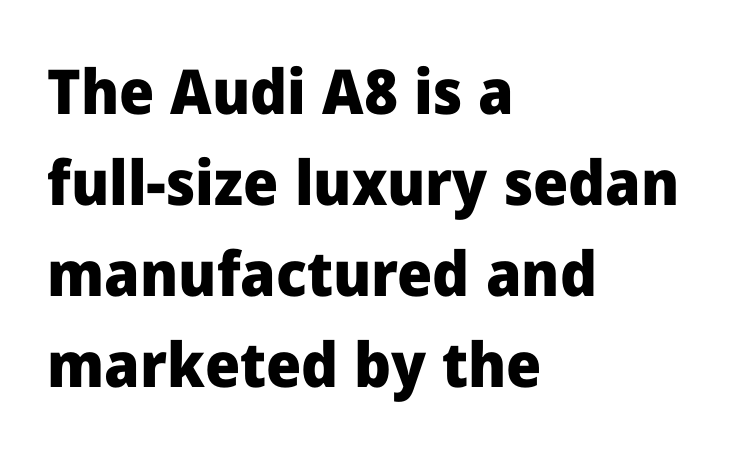
The image shows 62 px heavy sans-serif type, upright; set left-aligned, normal line spacing (1.47x), normal letter spacing, not underlined; low stroke contrast and a medium x-height.
